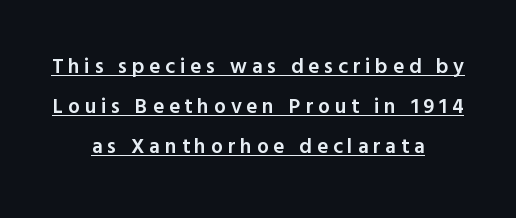
The type sits square on the baseline with zero lean. The tracking reads as deliberately expanded to a designer's eye. The rendering uses the underline text-decoration. Caption: semibold face, moderately heavy strokes.
